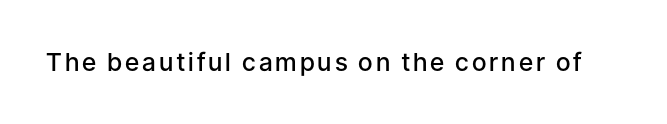
{"italic": "no", "bold": "semi", "underline": "no", "glyph_px": 25}
